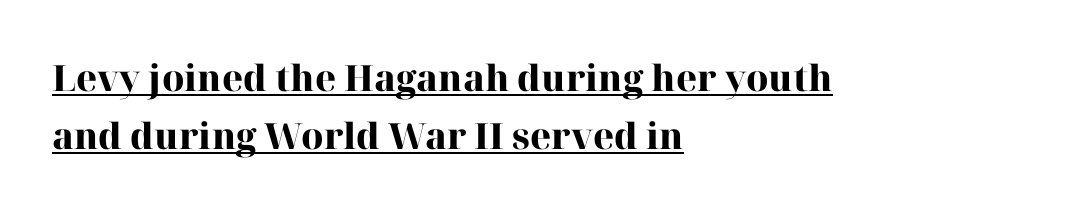
The image shows 36 px heavy serif type, upright; set left-aligned, normal line spacing (1.61x), normal letter spacing, underlined; high stroke contrast and a medium x-height.
